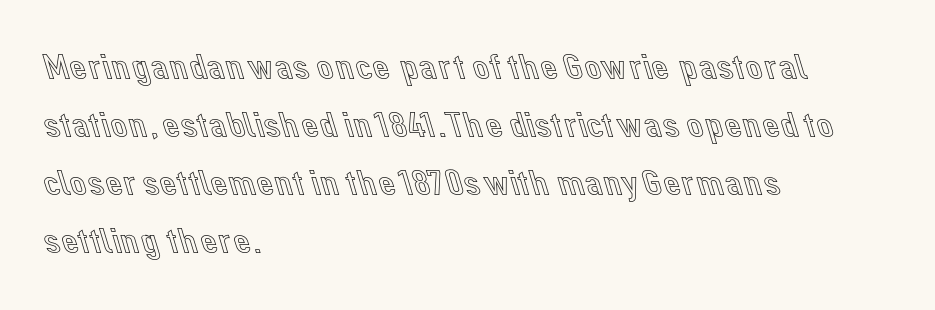
Check the space under the baseline: it is left empty. This sample uses plain, unmodified letter spacing. Character widths vary here, with narrow letters taking less room than wide ones. Summary of vertical rhythm: regular, with standard interline spacing.
